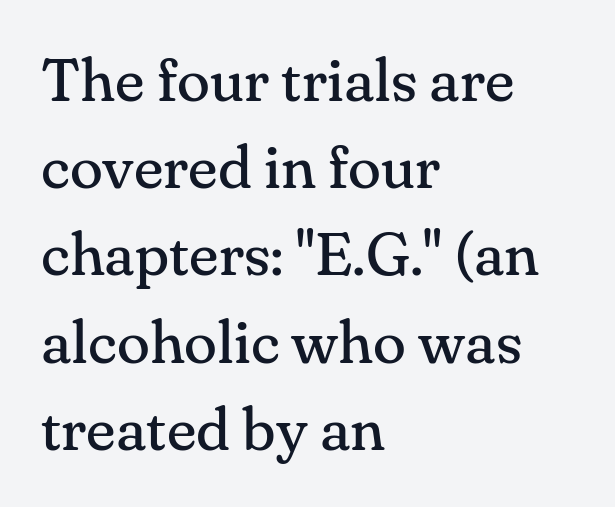
Q: Is the text bold? A: No.
Q: Is the text italic (slanted)? A: No, it is upright.
Q: Is the typeface a serif or a sans-serif typeface? A: Serif.
Q: Is the text underlined? A: No.
Q: How is the paragraph aligned? A: Left-aligned.
Q: Is the spacing between letters normal or unusually wide? A: Normal.
Q: Is the spacing between lines tight, normal or loose? A: Normal.
Q: Width (condensed, normal, or wide)? A: Normal.
Q: Stroke contrast? A: Medium.
Q: x-height? A: Small.
Q: Monospaced? A: No.
